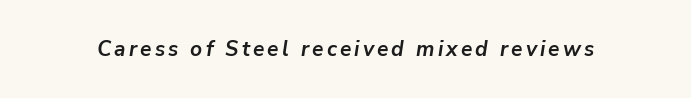
{"italic": "yes", "lean": "right", "slant_degrees": 9, "bold": "yes", "underline": "no", "glyph_px": 21}
